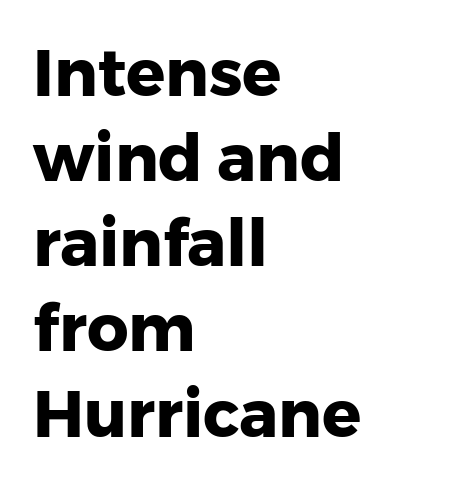
Q: Is the text bold? A: Yes.
Q: Is the text italic (slanted)? A: No, it is upright.
Q: Is the typeface a serif or a sans-serif typeface? A: Sans-serif.
Q: Is the text underlined? A: No.
Q: How is the paragraph aligned? A: Left-aligned.
Q: Is the spacing between letters normal or unusually wide? A: Normal.
Q: Is the spacing between lines tight, normal or loose? A: Normal.
Q: Width (condensed, normal, or wide)? A: Normal.
Q: Stroke contrast? A: Low.
Q: x-height? A: Medium.
Q: Monospaced? A: No.
